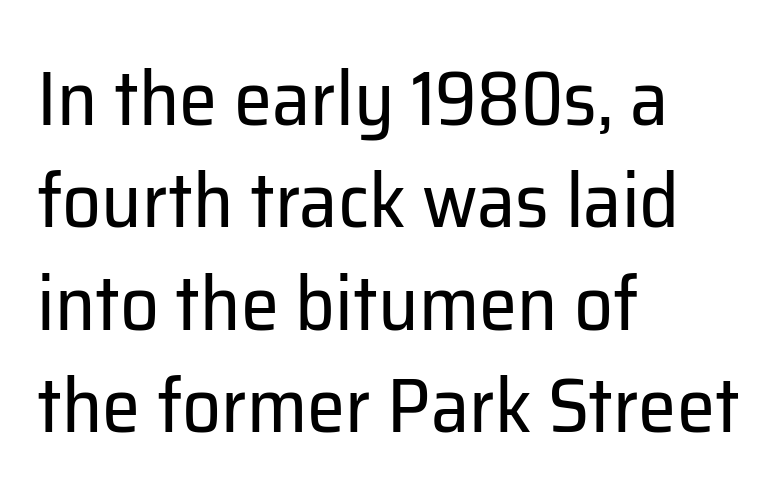
The passage shown is not underscored anywhere. Varying glyph widths throughout — classic text-font behaviour. Notice how the stems are strictly vertical — no italics here. Nothing unusual about the tracking: characters are spaced as the font intends. One-word summary of the alignment: left. These lines are composed in type without serifs.
